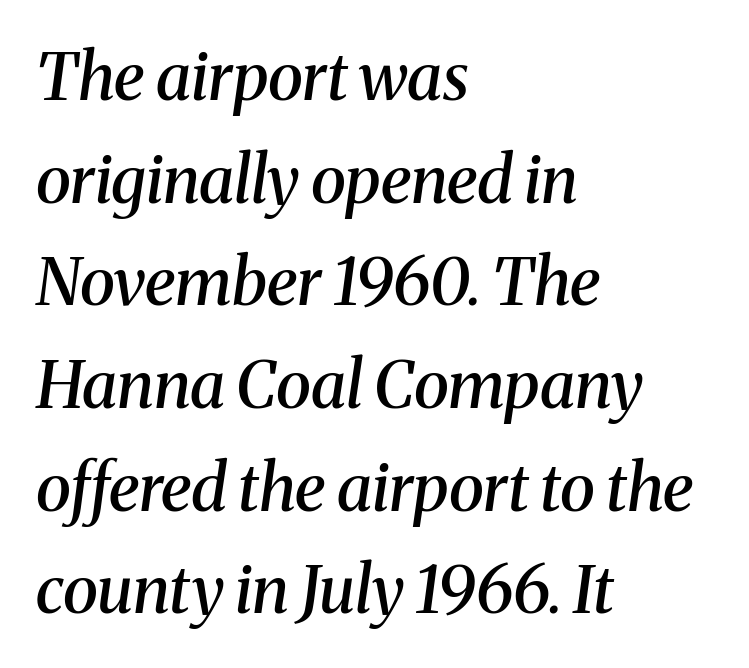
{"serif": "yes", "italic": "yes", "lean": "right", "slant_degrees": 8, "bold": "semi", "weight": "semibold", "width": "normal", "stroke_contrast": "medium", "x_height": "medium", "monospaced": "no", "underline": "no", "align": "left", "line_spacing": "normal", "line_spacing_ratio": 1.58, "letter_spacing": "normal", "letter_spacing_em": 0.0, "glyph_px": 65}
